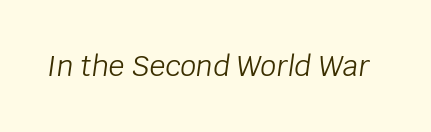
This rendering features lettering with no underline. Varying glyph widths throughout — classic text-font behaviour. The glyphs look as if they've been sheared to an angle. There is no visible air inserted between adjacent glyphs.
